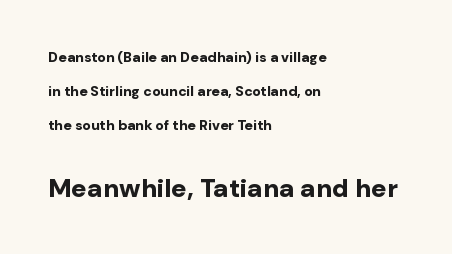
{"italic": "no", "bold": "yes", "underline": "no", "align": "left", "line_spacing": "loose", "line_spacing_ratio": 2.44, "letter_spacing": "normal", "letter_spacing_em": 0.0, "larger_block": "second", "size_ratio": 1.86, "glyph_px": 26}
